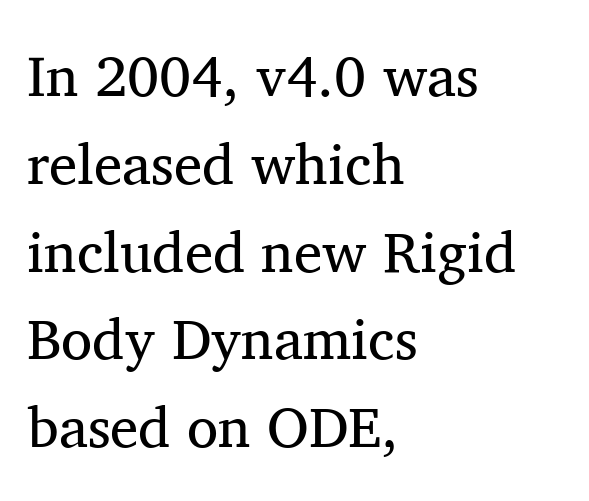
Q: Is the text bold? A: No.
Q: Is the text italic (slanted)? A: No, it is upright.
Q: Is the typeface a serif or a sans-serif typeface? A: Serif.
Q: Is the text underlined? A: No.
Q: How is the paragraph aligned? A: Left-aligned.
Q: Is the spacing between letters normal or unusually wide? A: Normal.
Q: Is the spacing between lines tight, normal or loose? A: Normal.
Q: Width (condensed, normal, or wide)? A: Normal.
Q: Stroke contrast? A: Medium.
Q: x-height? A: Medium.
Q: Monospaced? A: No.
